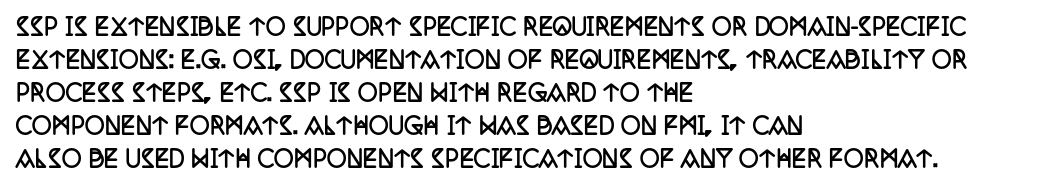
The image shows 22 px bold type, upright; set left-aligned, normal line spacing (1.5x), normal letter spacing, not underlined.
